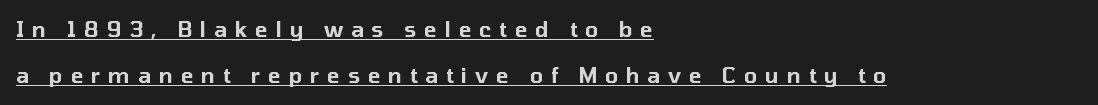
The image shows 21 px text type, upright; set left-aligned, loose line spacing (2.21x), unusually wide letter spacing (+0.37 em), underlined.
